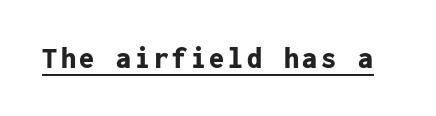
Q: Is the text bold? A: Yes.
Q: Is the text italic (slanted)? A: No, it is upright.
Q: Is the typeface a serif or a sans-serif typeface? A: Sans-serif.
Q: Is the text underlined? A: Yes.
Q: Width (condensed, normal, or wide)? A: Normal.
Q: Stroke contrast? A: Low.
Q: x-height? A: Medium.
Q: Monospaced? A: Yes.
